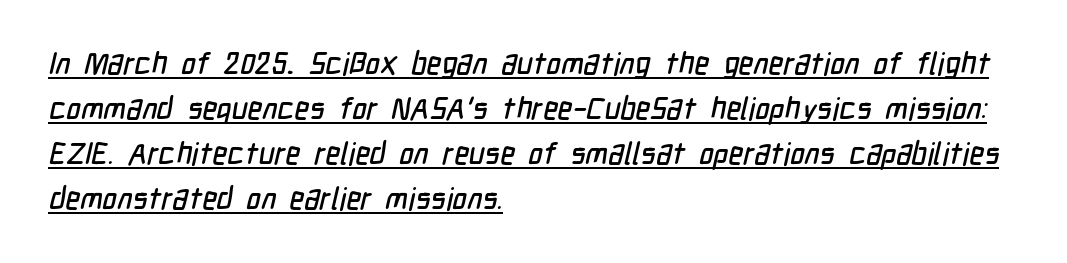
Words appear dense and cohesive because spacing is normal. Proportional: the letters do not fall into vertical columns. Type style note: lacks serifs. Leading: standard.
